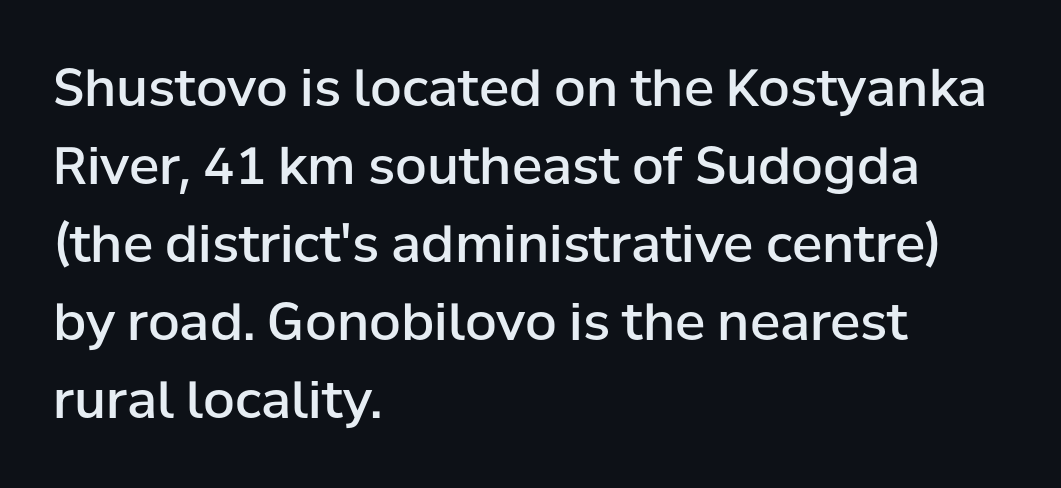
Q: Is the text bold? A: Semi-bold.
Q: Is the text italic (slanted)? A: No, it is upright.
Q: Is the typeface a serif or a sans-serif typeface? A: Sans-serif.
Q: Is the text underlined? A: No.
Q: How is the paragraph aligned? A: Left-aligned.
Q: Is the spacing between letters normal or unusually wide? A: Normal.
Q: Is the spacing between lines tight, normal or loose? A: Normal.
Q: Width (condensed, normal, or wide)? A: Normal.
Q: Stroke contrast? A: Low.
Q: x-height? A: Medium.
Q: Monospaced? A: No.
